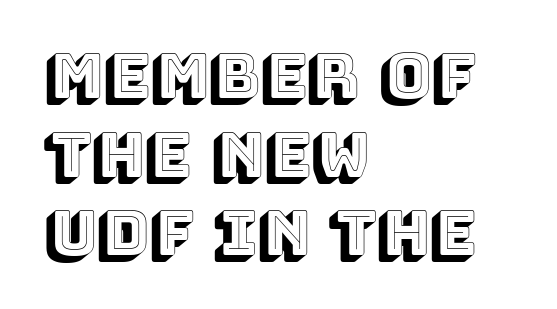
The image shows 62 px text type, upright; set left-aligned, normal line spacing (1.27x), normal letter spacing, not underlined; a large x-height.
